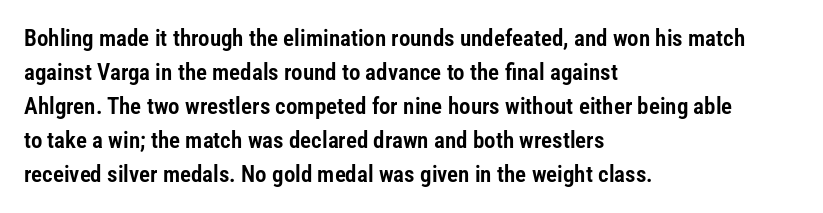
Q: Is the text italic (slanted)? A: No, it is upright.
Q: Is the text underlined? A: No.
Q: How is the paragraph aligned? A: Left-aligned.
Q: Is the spacing between letters normal or unusually wide? A: Normal.
Q: Is the spacing between lines tight, normal or loose? A: Normal.
